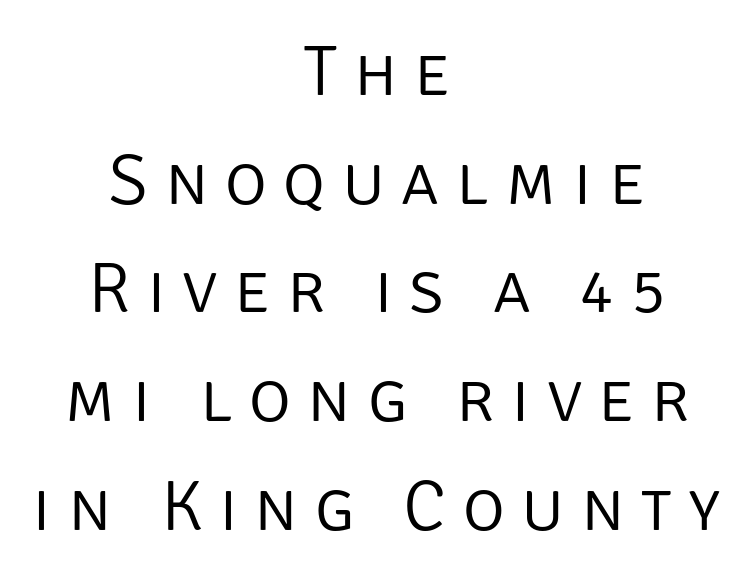
{"serif": "no", "italic": "no", "bold": "no", "weight": "light", "width": "normal", "stroke_contrast": "low", "x_height": "large", "monospaced": "no", "underline": "no", "align": "center", "line_spacing": "normal", "line_spacing_ratio": 1.51, "letter_spacing": "wide", "letter_spacing_em": 0.23, "glyph_px": 72}
